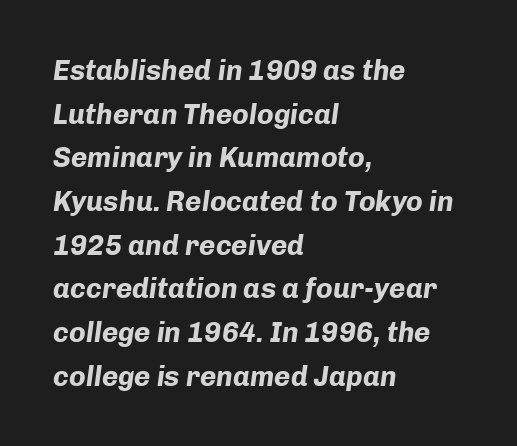
Note the varied advance widths — an 'i' is clearly narrower than an 'm'. An italicized treatment has been applied to the whole sample. Normally led — the rows are evenly, conventionally spaced. Type without underlining. The gaps between neighbouring characters are ordinary and unremarkable.
